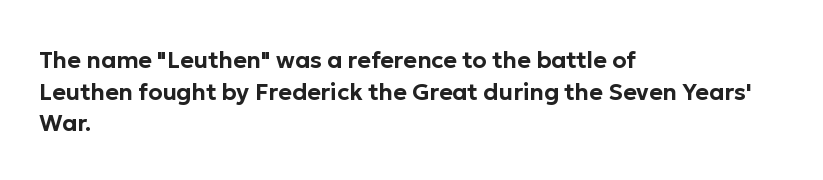
The letterforms sit shoulder to shoulder at normal distance. The paragraph has a hard left edge and a soft right edge. A clean baseline with only descenders dipping below it. No italicization has been applied; the sample stays upright.
